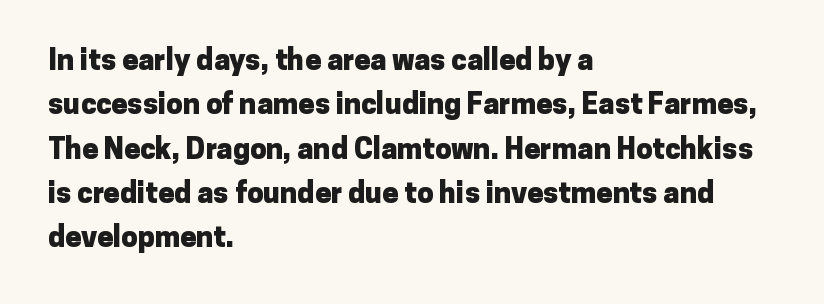
{"serif": "no", "italic": "no", "bold": "yes", "weight": "heavy", "width": "normal", "stroke_contrast": "low", "x_height": "medium", "monospaced": "no", "underline": "no", "align": "left", "line_spacing": "normal", "line_spacing_ratio": 1.53, "letter_spacing": "normal", "letter_spacing_em": 0.0, "glyph_px": 29}
